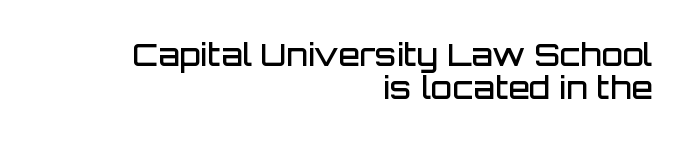
Q: Is the text bold? A: Semi-bold.
Q: Is the text italic (slanted)? A: No, it is upright.
Q: Is the typeface a serif or a sans-serif typeface? A: Sans-serif.
Q: Is the text underlined? A: No.
Q: How is the paragraph aligned? A: Right-aligned.
Q: Is the spacing between letters normal or unusually wide? A: Normal.
Q: Is the spacing between lines tight, normal or loose? A: Tight.
Q: Width (condensed, normal, or wide)? A: Normal.
Q: Stroke contrast? A: Low.
Q: x-height? A: Large.
Q: Monospaced? A: No.
